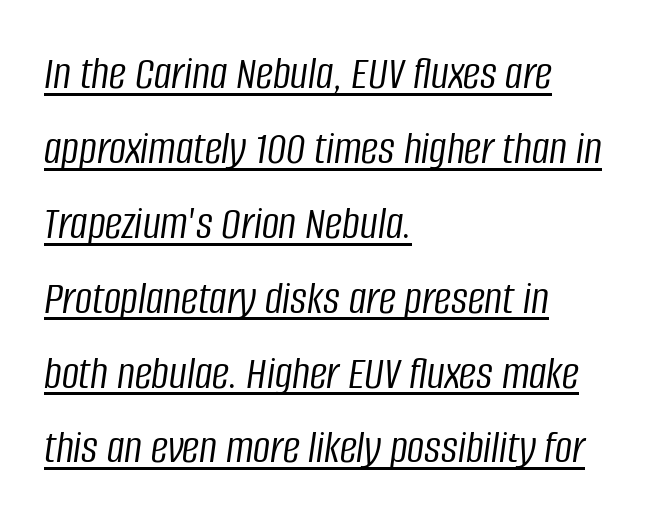
Italic? Definitely — the glyphs are oblique. The block of text has a typical density, with ordinary space between rows. Underlined type. Weight: not bold — regular or lighter. Students, note that the glyphs here touch the page at normal intervals. Note the varied advance widths — an 'i' is clearly narrower than an 'm'.
